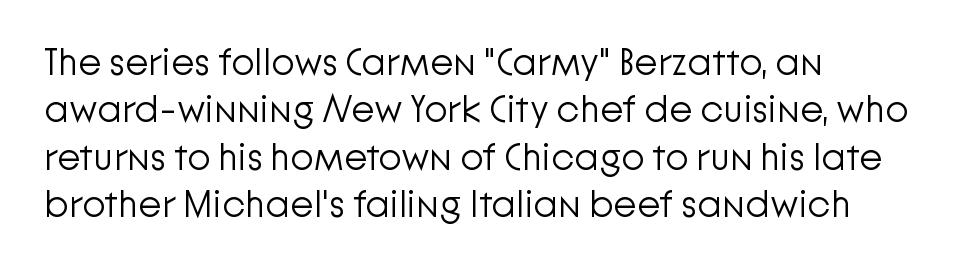
{"serif": "no", "italic": "no", "bold": "no", "weight": "light", "width": "normal", "stroke_contrast": "low", "x_height": "medium", "monospaced": "no", "underline": "no", "align": "left", "line_spacing": "normal", "line_spacing_ratio": 1.25, "letter_spacing": "normal", "letter_spacing_em": 0.0, "glyph_px": 38}
